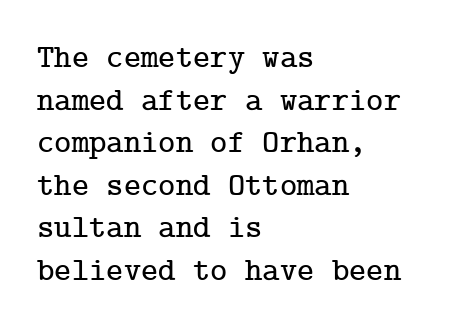
The image shows 33 px serif type, upright; set left-aligned, normal line spacing (1.29x), normal letter spacing, not underlined; low stroke contrast and a medium x-height.
